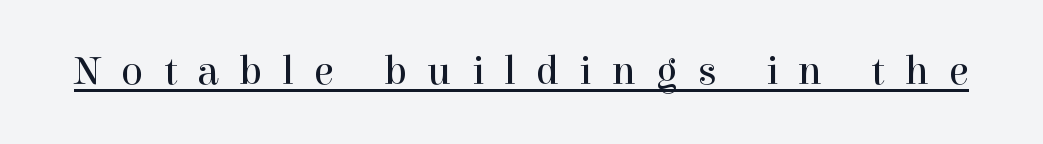
Someone cranked the tracking dial way up on this one. These glyphs show unthickened strokes, regular width or finer. You can tell it's not italic because the verticals are truly vertical. Think of a printed novel: that variable character pitch is what you see here. The face used here is seriffed, in the tradition of book romans.
